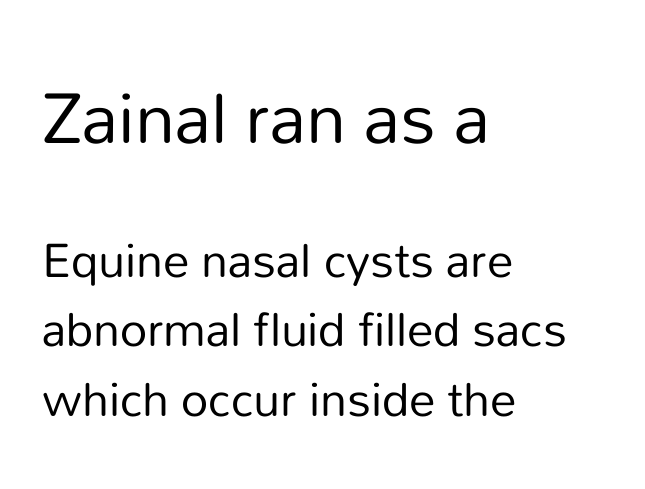
{"serif": "no", "italic": "no", "bold": "no", "weight": "regular", "width": "normal", "stroke_contrast": "low", "x_height": "medium", "monospaced": "no", "underline": "no", "align": "left", "line_spacing": "normal", "line_spacing_ratio": 1.31, "letter_spacing": "normal", "letter_spacing_em": 0.0, "larger_block": "first", "size_ratio": 1.49, "glyph_px": 79}
